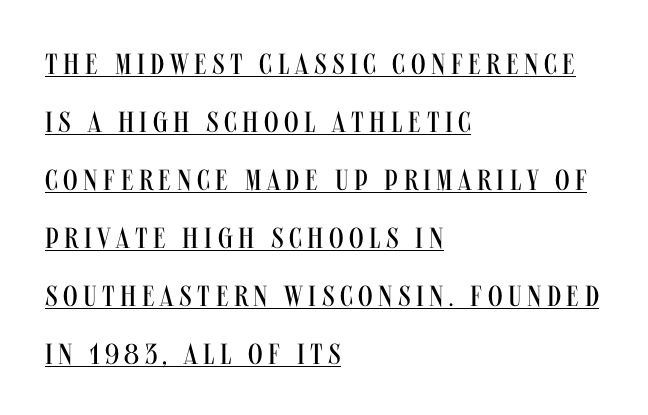
A great deal of white space separates one row of letters from the next. Proportional: the letters do not fall into vertical columns. Compared with a centered layout, this one pins lines to the left instead. A continuous stroke trails under the words, as in a hyperlink.
